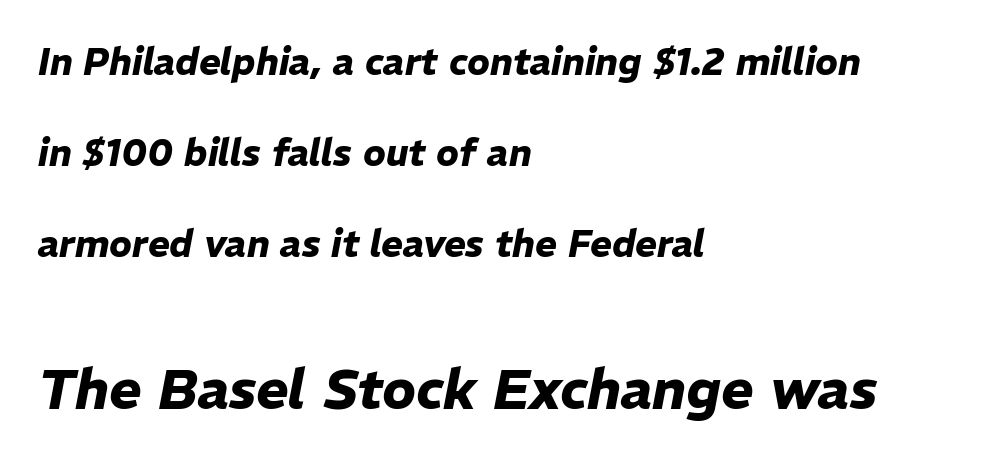
The image shows 55 px heavy type, italic (leaning right); set left-aligned, loose line spacing (2.46x), normal letter spacing, not underlined; the second (bottom) block is 1.49x larger; low stroke contrast and a medium x-height.
